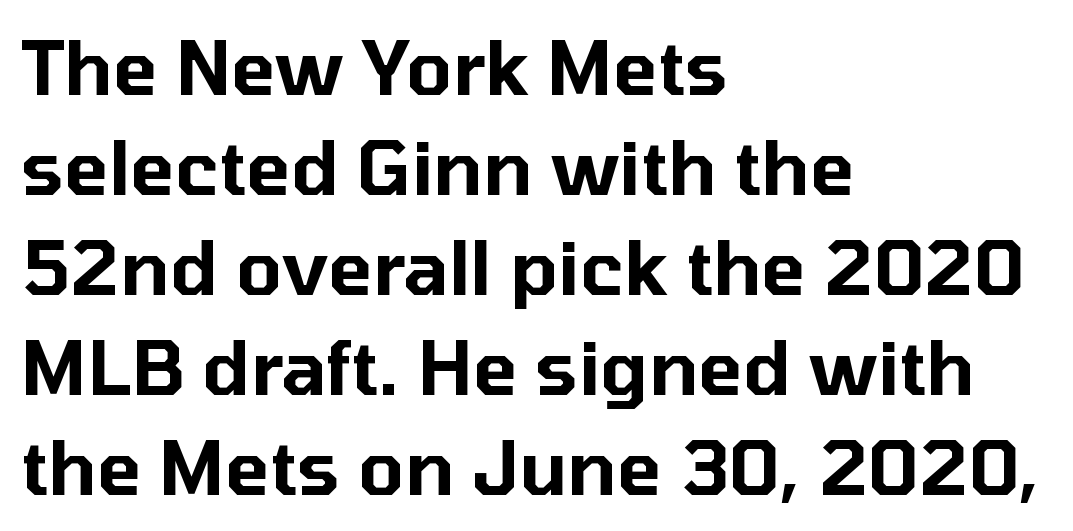
The image shows 74 px sans-serif type, upright; set left-aligned, normal line spacing (1.35x), normal letter spacing, not underlined; low stroke contrast and a medium x-height.
